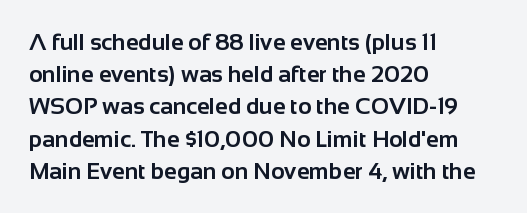
{"italic": "no", "bold": "yes", "underline": "no", "align": "left", "line_spacing": "normal", "line_spacing_ratio": 1.4, "letter_spacing": "normal", "letter_spacing_em": 0.0, "glyph_px": 23}
